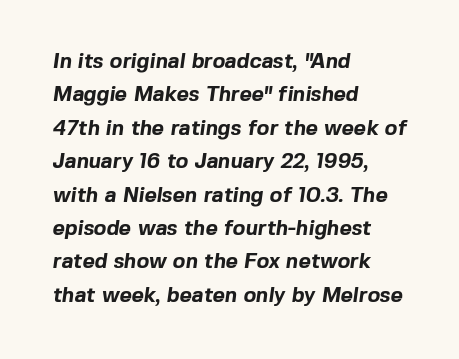
Q: Is the text bold? A: Yes.
Q: Is the text underlined? A: No.
Q: How is the paragraph aligned? A: Left-aligned.
Q: Is the spacing between letters normal or unusually wide? A: Normal.
Q: Is the spacing between lines tight, normal or loose? A: Normal.
